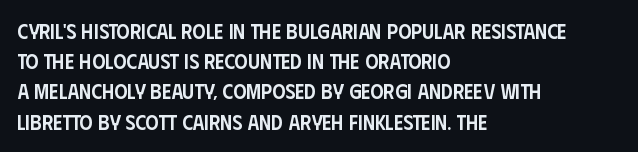
{"italic": "no", "bold": "semi", "underline": "no", "align": "left", "line_spacing": "normal", "line_spacing_ratio": 1.44, "letter_spacing": "normal", "letter_spacing_em": 0.0, "glyph_px": 21}
